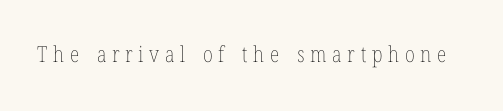
The image shows 22 px text type, upright; set unusually wide letter spacing (+0.26 em), not underlined.
